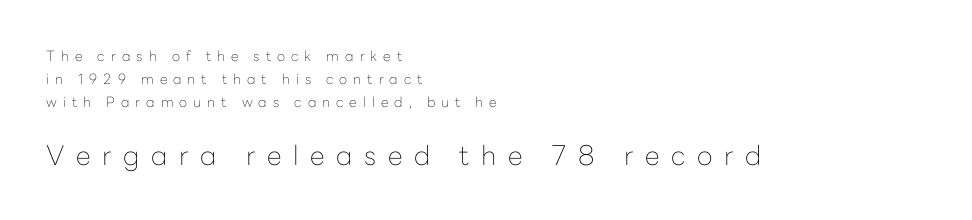
Q: Is the text bold? A: No.
Q: Is the text italic (slanted)? A: No, it is upright.
Q: Is the text underlined? A: No.
Q: How is the paragraph aligned? A: Left-aligned.
Q: Is the spacing between letters normal or unusually wide? A: Unusually wide.
Q: Is the spacing between lines tight, normal or loose? A: Normal.
Q: Which block of text is set in a larger size, the first (top) or the second (bottom)? A: The second (bottom) one.
